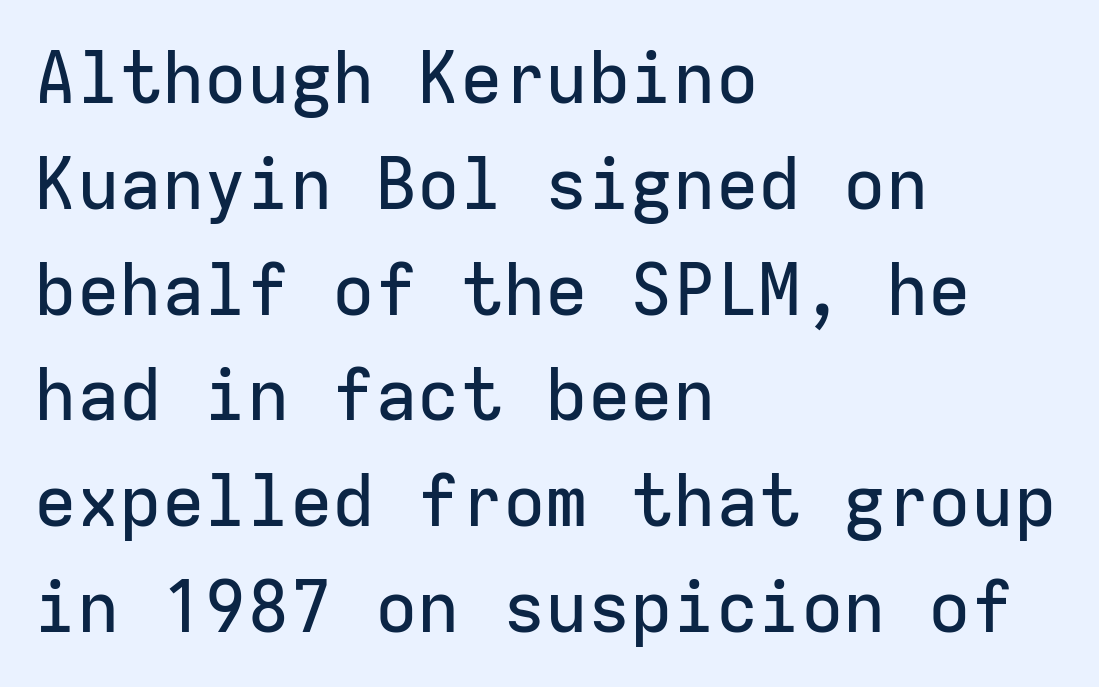
{"serif": "no", "italic": "no", "width": "normal", "stroke_contrast": "low", "x_height": "medium", "monospaced": "yes", "underline": "no", "align": "left", "line_spacing": "normal", "line_spacing_ratio": 1.49, "letter_spacing": "normal", "letter_spacing_em": 0.0, "glyph_px": 71}
